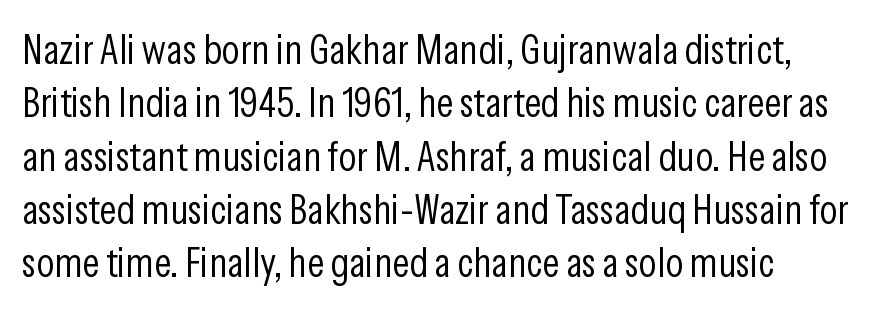
Q: Is the text bold? A: No.
Q: Is the text italic (slanted)? A: No, it is upright.
Q: Is the typeface a serif or a sans-serif typeface? A: Sans-serif.
Q: Is the text underlined? A: No.
Q: Is the spacing between letters normal or unusually wide? A: Normal.
Q: Is the spacing between lines tight, normal or loose? A: Normal.
Q: Width (condensed, normal, or wide)? A: Condensed.
Q: Stroke contrast? A: Low.
Q: x-height? A: Medium.
Q: Monospaced? A: No.
